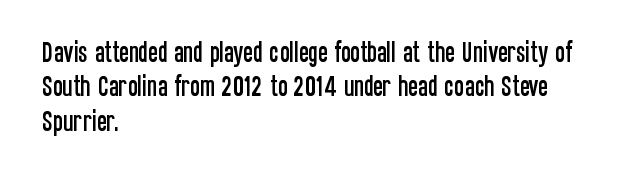
The image shows 23 px text type, upright; set left-aligned, normal line spacing (1.49x), normal letter spacing, not underlined.
